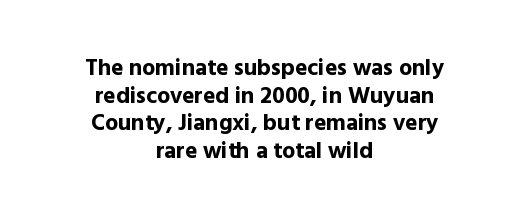
Designer's note — italics off, roman on. A clean baseline with only descenders dipping below it. Look at the tracking — it's just the regular setting, nothing added. Chunky letters — that's bold for sure.
